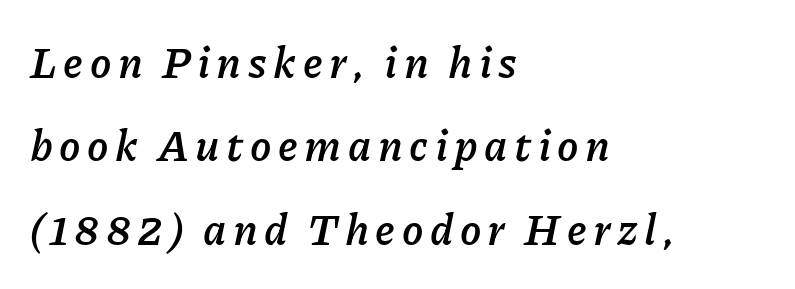
{"italic": "yes", "lean": "right", "slant_degrees": 11, "bold": "yes", "weight": "semibold", "width": "normal", "stroke_contrast": "low", "x_height": "medium", "monospaced": "no", "underline": "no", "align": "left", "line_spacing": "loose", "line_spacing_ratio": 1.94, "glyph_px": 43}
